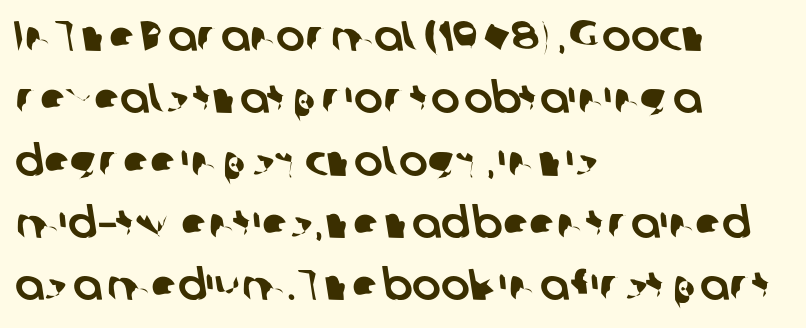
Q: Is the typeface a serif or a sans-serif typeface? A: Sans-serif.
Q: Is the text underlined? A: No.
Q: How is the paragraph aligned? A: Left-aligned.
Q: Is the spacing between letters normal or unusually wide? A: Normal.
Q: Is the spacing between lines tight, normal or loose? A: Normal.
Q: Width (condensed, normal, or wide)? A: Normal.
Q: Stroke contrast? A: Low.
Q: x-height? A: Medium.
Q: Monospaced? A: No.
